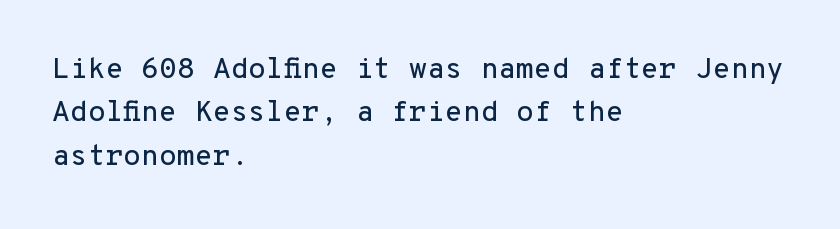
Q: Is the text italic (slanted)? A: No, it is upright.
Q: Is the typeface a serif or a sans-serif typeface? A: Sans-serif.
Q: Is the text underlined? A: No.
Q: How is the paragraph aligned? A: Left-aligned.
Q: Is the spacing between letters normal or unusually wide? A: Normal.
Q: Is the spacing between lines tight, normal or loose? A: Normal.
Q: Width (condensed, normal, or wide)? A: Normal.
Q: Stroke contrast? A: Low.
Q: x-height? A: Medium.
Q: Monospaced? A: Yes.
